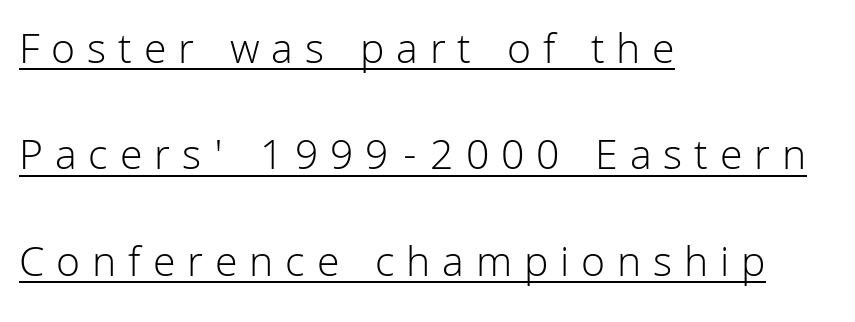
Q: Is the text bold? A: No.
Q: Is the text italic (slanted)? A: No, it is upright.
Q: Is the typeface a serif or a sans-serif typeface? A: Sans-serif.
Q: Is the text underlined? A: Yes.
Q: How is the paragraph aligned? A: Left-aligned.
Q: Is the spacing between letters normal or unusually wide? A: Unusually wide.
Q: Is the spacing between lines tight, normal or loose? A: Loose.
Q: Width (condensed, normal, or wide)? A: Normal.
Q: Stroke contrast? A: Low.
Q: x-height? A: Medium.
Q: Monospaced? A: No.
